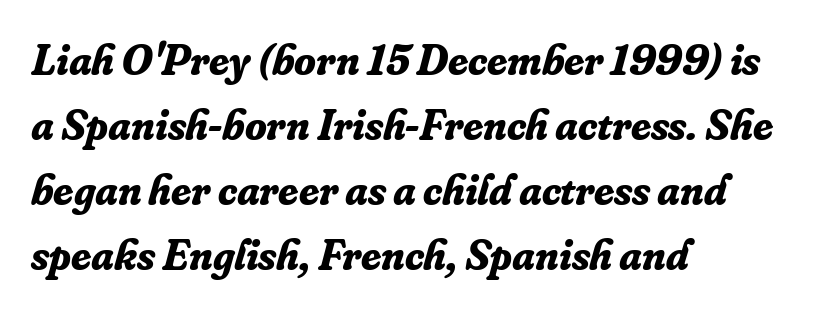
Q: Is the text bold? A: Yes.
Q: Is the text italic (slanted)? A: Yes, it leans right by about 16 degrees.
Q: Is the typeface a serif or a sans-serif typeface? A: Serif.
Q: Is the text underlined? A: No.
Q: How is the paragraph aligned? A: Left-aligned.
Q: Is the spacing between letters normal or unusually wide? A: Normal.
Q: Is the spacing between lines tight, normal or loose? A: Normal.
Q: Width (condensed, normal, or wide)? A: Normal.
Q: Stroke contrast? A: Low.
Q: x-height? A: Small.
Q: Monospaced? A: No.
